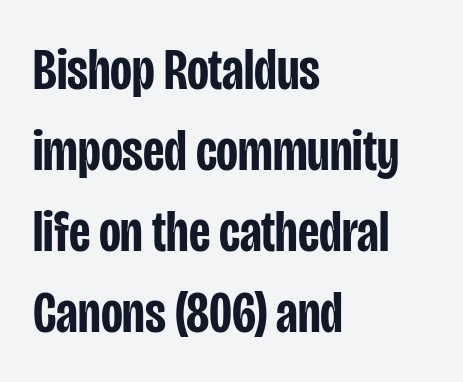
The image shows 60 px semibold, condensed sans-serif type, upright; set left-aligned, normal line spacing (1.35x), normal letter spacing, not underlined; low stroke contrast and a large x-height.
